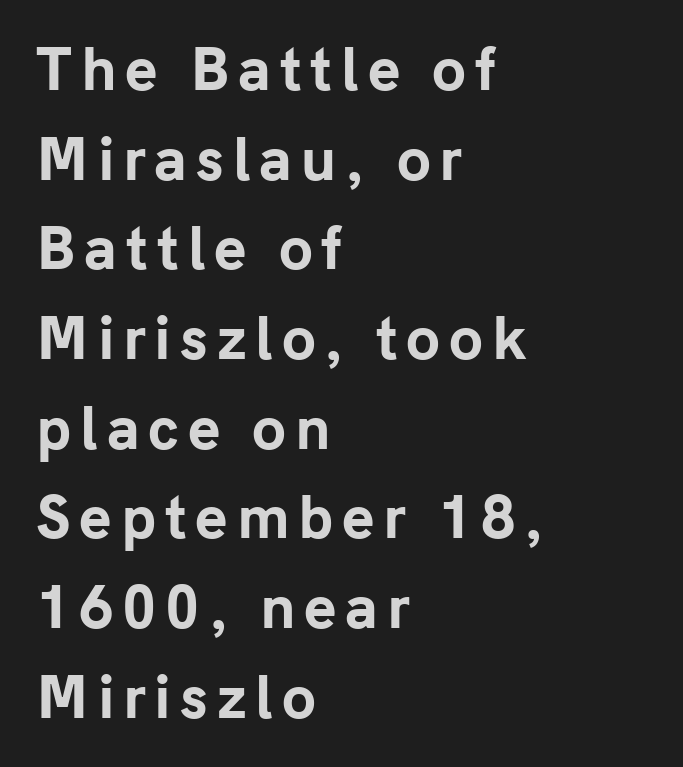
{"serif": "no", "italic": "no", "bold": "yes", "weight": "bold", "width": "normal", "stroke_contrast": "low", "x_height": "medium", "monospaced": "no", "underline": "no", "align": "left", "line_spacing": "normal", "line_spacing_ratio": 1.63, "glyph_px": 55}
